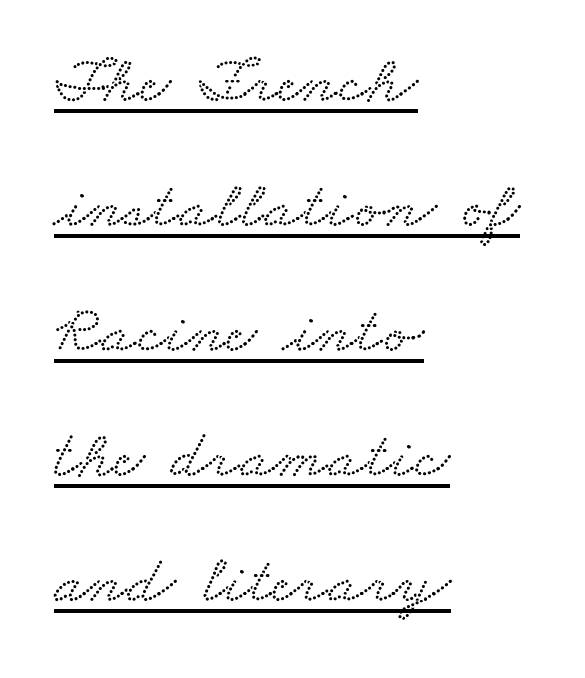
Q: Is the typeface a serif or a sans-serif typeface? A: Serif.
Q: Is the text underlined? A: Yes.
Q: How is the paragraph aligned? A: Left-aligned.
Q: Is the spacing between letters normal or unusually wide? A: Normal.
Q: Width (condensed, normal, or wide)? A: Wide.
Q: Stroke contrast? A: Low.
Q: x-height? A: Small.
Q: Monospaced? A: No.
